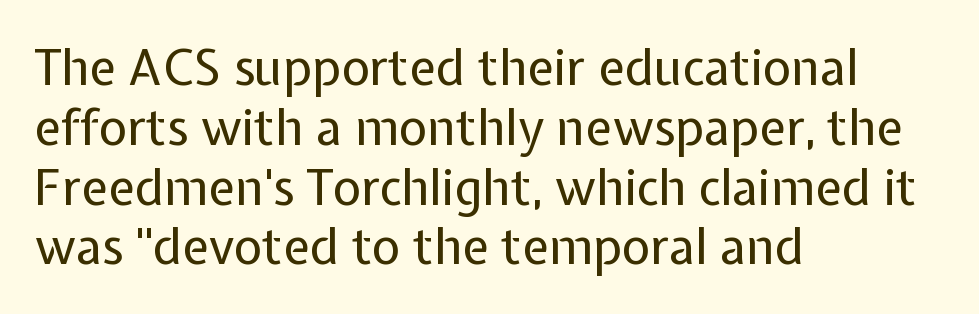
The image shows 49 px regular-weight sans-serif type, upright; set left-aligned, line spacing 1.22x, normal letter spacing, not underlined; low stroke contrast and a medium x-height.
